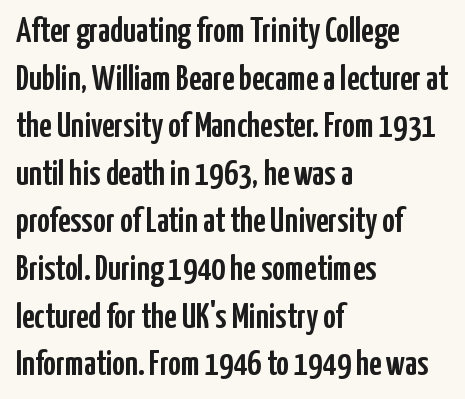
{"serif": "no", "italic": "no", "width": "condensed", "stroke_contrast": "low", "x_height": "medium", "monospaced": "no", "underline": "no", "align": "left", "line_spacing": "normal", "line_spacing_ratio": 1.36, "letter_spacing": "normal", "letter_spacing_em": 0.0, "glyph_px": 35}
